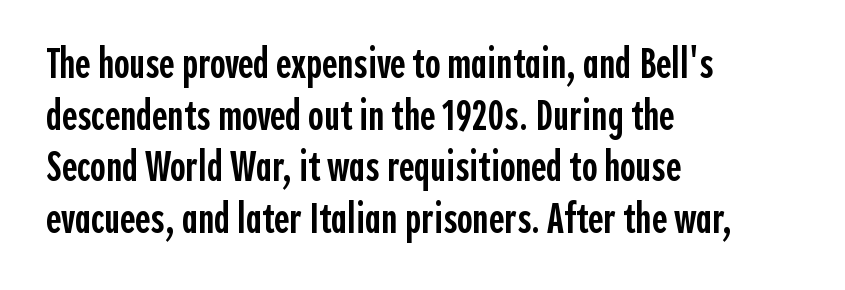
Q: Is the text bold? A: Semi-bold.
Q: Is the text italic (slanted)? A: No, it is upright.
Q: Is the typeface a serif or a sans-serif typeface? A: Sans-serif.
Q: Is the text underlined? A: No.
Q: How is the paragraph aligned? A: Left-aligned.
Q: Is the spacing between letters normal or unusually wide? A: Normal.
Q: Width (condensed, normal, or wide)? A: Condensed.
Q: x-height? A: Medium.
Q: Monospaced? A: No.
